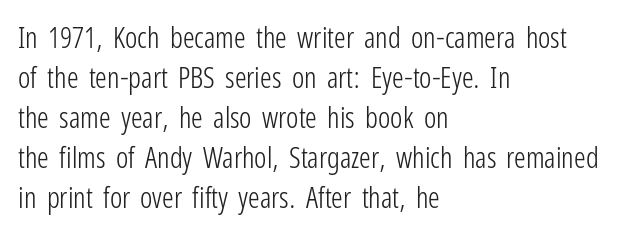
{"serif": "no", "italic": "no", "bold": "no", "weight": "light", "width": "condensed", "stroke_contrast": "low", "x_height": "medium", "monospaced": "no", "underline": "no", "align": "left", "line_spacing": "normal", "line_spacing_ratio": 1.38, "letter_spacing": "normal", "letter_spacing_em": 0.0, "glyph_px": 29}
